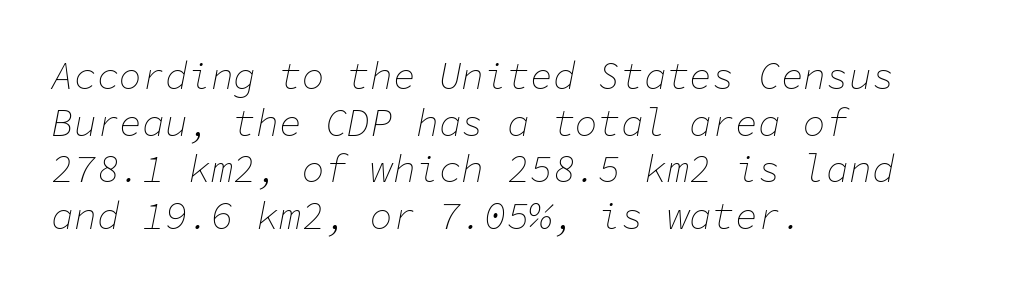
Quick note: underline off. Does the copy run flush right? No — it runs flush left. When letters slant like this, we call the style italic. Think of a typewriter: that constant character pitch is what you see here.
